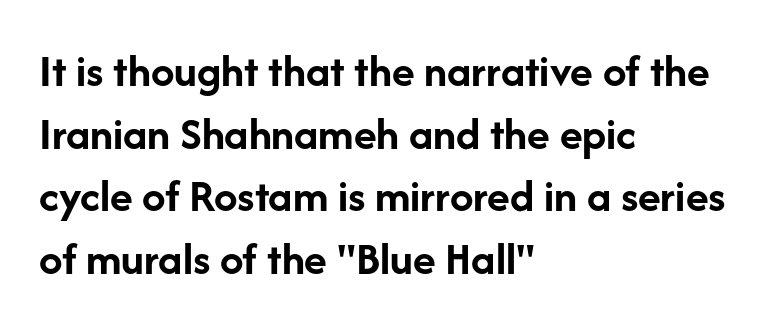
Just letters on the line, the space beneath them empty. This block has exactly the height ordinary leading produces. The paragraph has a hard left edge and a soft right edge. Chunky letters — that's bold for sure.
